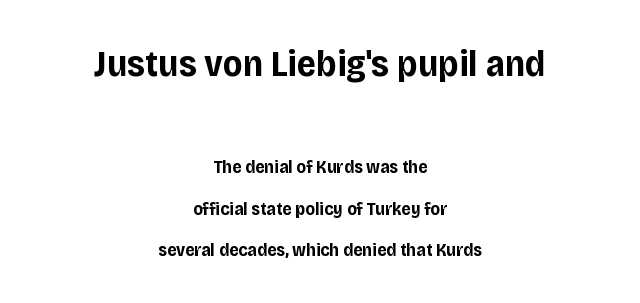
Rendered with straight, roman letterforms. Observe the ordinary spacing: letters are neighbours, not strangers. Varying glyph widths throughout — classic text-font behaviour. I'd call this a sans setting — the letters go barefoot. Look at the stroke-to-counter ratio: heavy, a bold.
